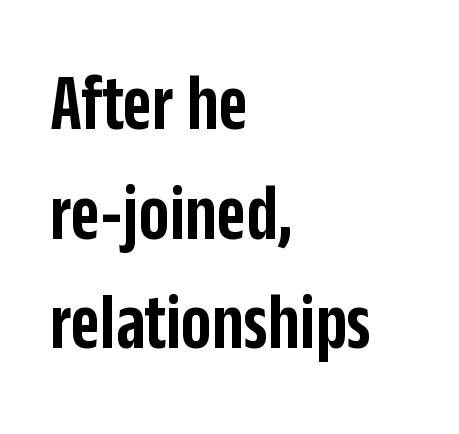
The type sits square on the baseline with zero lean. Anything drawn beneath the words? Only blank space. One glance says typical: line gaps are just what's usual. Look at the tracking — it's just the regular setting, nothing added. All the whitespace from short lines collects on the right. These lines are composed in type without serifs.
